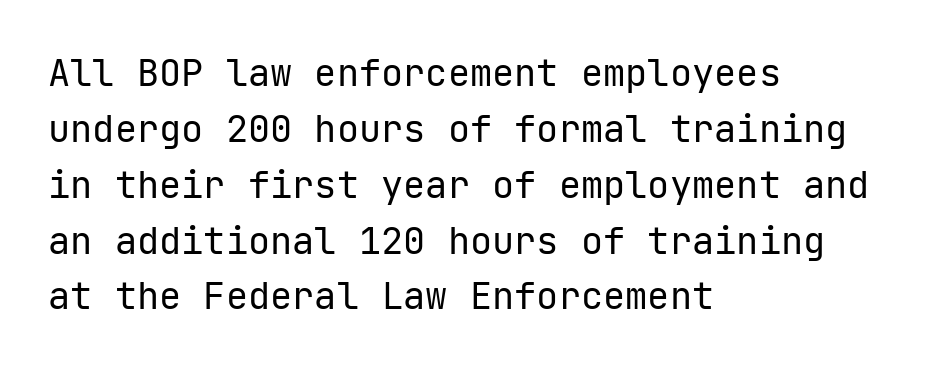
Typeset ragged right — the left edge is the straight one. A typesetter would label this face a sans. Horizontal bands of white between lines are of average thickness. Posture: upright roman. Tracking value appears to be zero — textbook default spacing.
